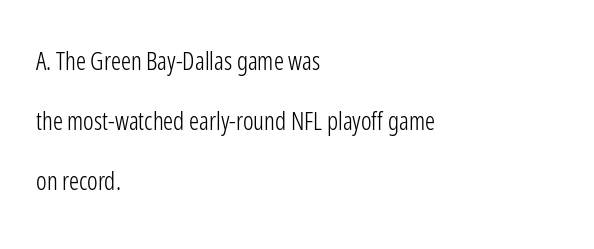
Is the letter spacing exaggerated? No — it looks like the ordinary default. Line beginnings align vertically; line endings do not. The zone under the glyphs is completely vacant. Is there any slant? The stems are plumb.
